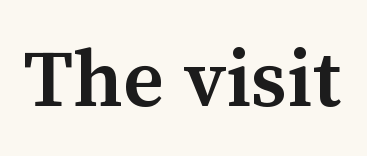
Stroke terminals: seriffed. These lines are rendered in a variable-pitch font. The font is running at a semibold setting, under full bold. How are the letters spaced? Ordinarily, with no added tracking.
